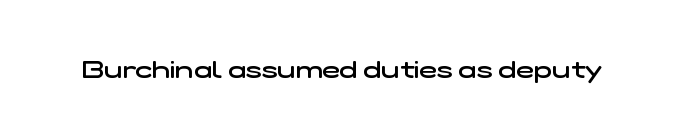
Only glyphs here, with clear space below each row. A semibold gives these letters moderate extra thickness, short of bold. No extra tracking has been applied to these lines.
